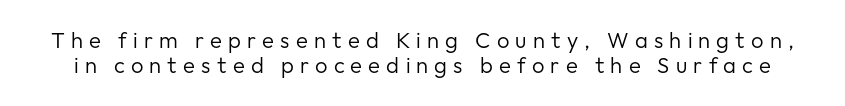
The image shows 22 px text type, upright; set tight line spacing (1.15x), unusually wide letter spacing (+0.28 em), not underlined.
